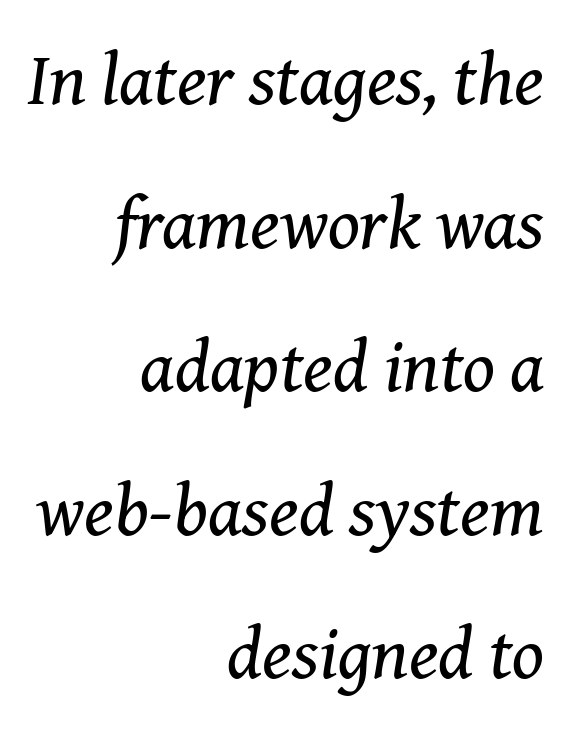
The image shows 74 px regular-weight serif type, italic (leaning right); set right-aligned, loose line spacing (1.94x), normal letter spacing, not underlined; medium stroke contrast and a medium x-height.
